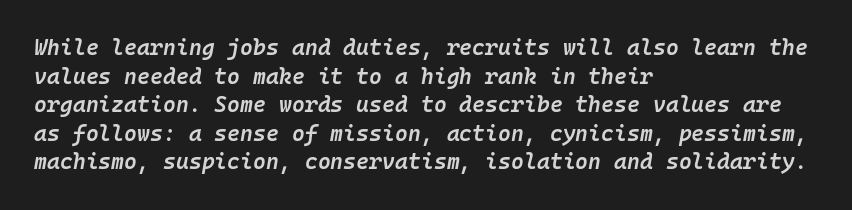
Q: Is the text bold? A: Semi-bold.
Q: Is the text italic (slanted)? A: Yes, it leans right by about 10 degrees.
Q: Is the text underlined? A: No.
Q: How is the paragraph aligned? A: Left-aligned.
Q: Is the spacing between letters normal or unusually wide? A: Normal.
Q: Is the spacing between lines tight, normal or loose? A: Normal.
